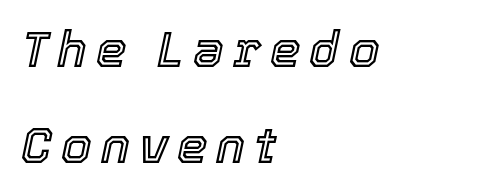
{"italic": "yes", "lean": "right", "slant_degrees": 12, "width": "normal", "x_height": "medium", "monospaced": "no", "underline": "no", "align": "left", "line_spacing": "loose", "line_spacing_ratio": 1.96, "glyph_px": 49}
